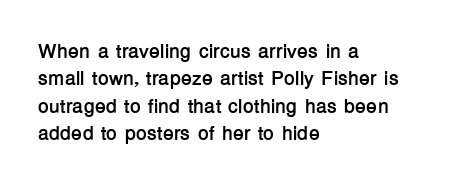
The image shows 20 px bold type, upright; set left-aligned, normal line spacing (1.37x), normal letter spacing, not underlined.
